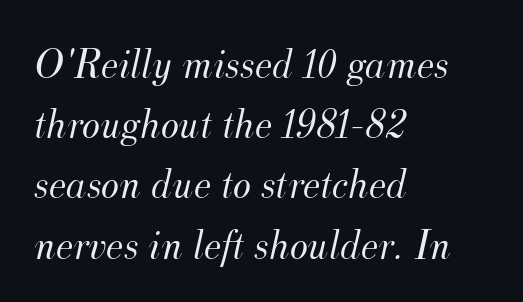
Glyph-to-glyph distance matches everyday printed text. One glance says typical: line gaps are just what's usual. Quick note: italic. Caption: multi-line text, flush left, ragged right. Counters stay open thanks to moderate or lighter strokes.
